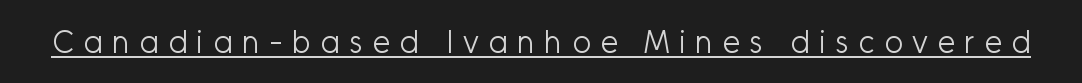
Honestly, the letter spacing is so wide it's the main thing you notice. Is this a fixed-width face? No — the glyphs have proportional, varying widths. The font is comparable to plain body text, perhaps lighter. Underline: present. Italic: no, the glyphs are upright roman. Serifs: no, the terminals of the letterforms are clean.
